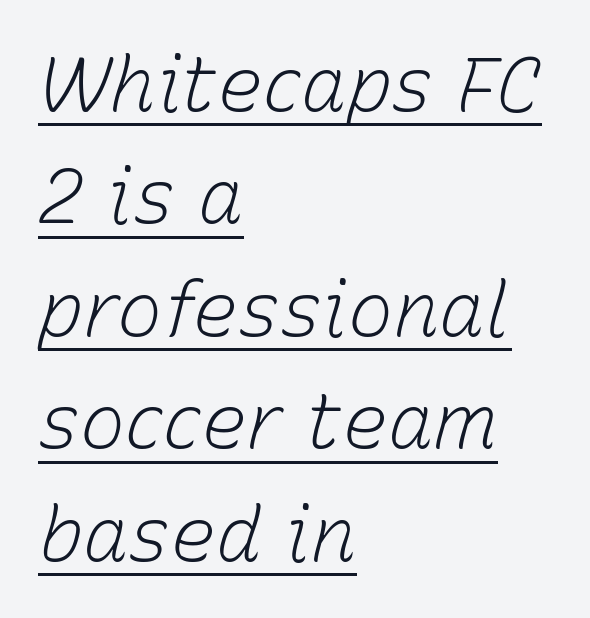
{"italic": "yes", "lean": "right", "slant_degrees": 15, "bold": "no", "weight": "light", "width": "normal", "stroke_contrast": "low", "x_height": "medium", "monospaced": "no", "underline": "yes", "align": "left", "line_spacing": "normal", "line_spacing_ratio": 1.48, "letter_spacing": "normal", "letter_spacing_em": 0.0, "glyph_px": 76}
